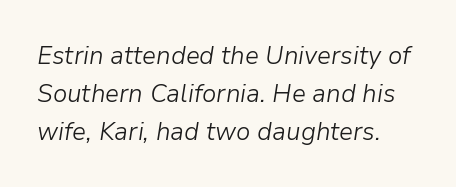
Q: Is the text bold? A: No.
Q: Is the text italic (slanted)? A: Yes, it leans right by about 9 degrees.
Q: Is the text underlined? A: No.
Q: How is the paragraph aligned? A: Left-aligned.
Q: Is the spacing between letters normal or unusually wide? A: Normal.
Q: Is the spacing between lines tight, normal or loose? A: Normal.
